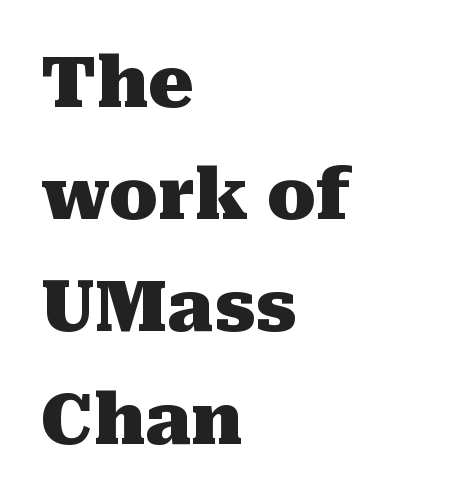
Think of a printed novel: that variable character pitch is what you see here. Line beginnings align vertically; line endings do not. Does the type have serifs? Yes, each stem ends in a small foot. The passage shown is not underscored anywhere. How are the letters spaced? Ordinarily, with no added tracking.
